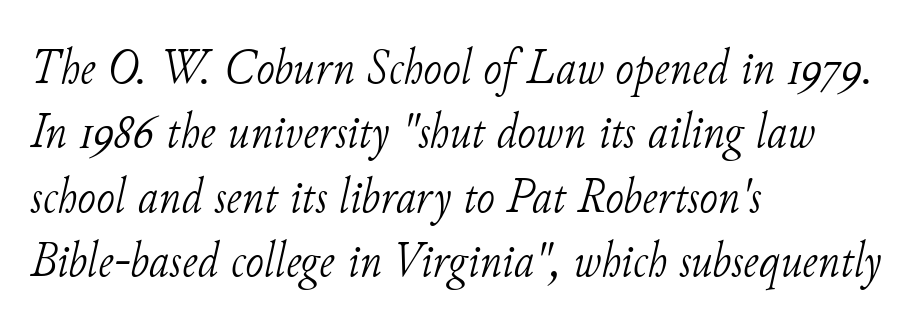
{"serif": "yes", "italic": "yes", "lean": "right", "slant_degrees": 11, "bold": "no", "weight": "light", "width": "normal", "stroke_contrast": "low", "x_height": "small", "monospaced": "no", "underline": "no", "align": "left", "line_spacing": "normal", "line_spacing_ratio": 1.29, "letter_spacing": "normal", "letter_spacing_em": 0.0, "glyph_px": 50}
